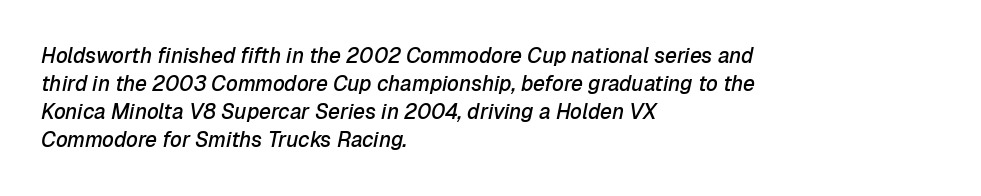
The image shows 21 px text type, italic (leaning right); set left-aligned, normal line spacing (1.34x), normal letter spacing, not underlined.
